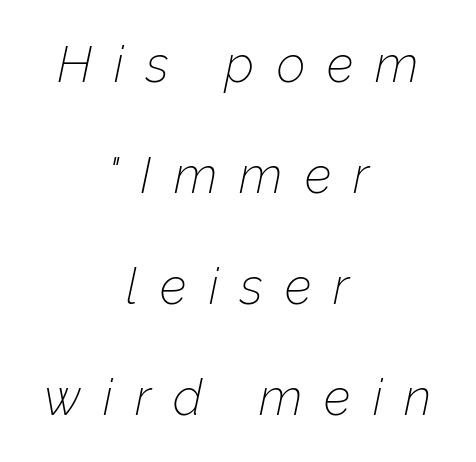
The image shows 50 px thin type, italic (leaning right); set centered, loose line spacing (2.22x), unusually wide letter spacing (+0.44 em), not underlined; low stroke contrast and a medium x-height.
